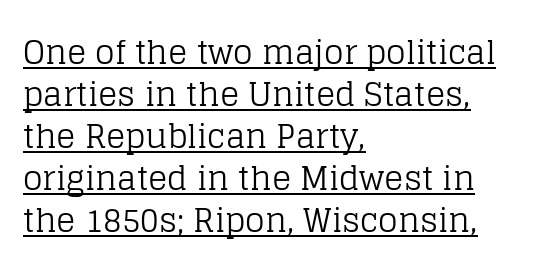
{"serif": "yes", "italic": "no", "bold": "no", "weight": "regular", "width": "normal", "stroke_contrast": "low", "x_height": "large", "monospaced": "no", "underline": "yes", "align": "left", "line_spacing": "normal", "line_spacing_ratio": 1.31, "letter_spacing": "normal", "letter_spacing_em": 0.0, "glyph_px": 32}
